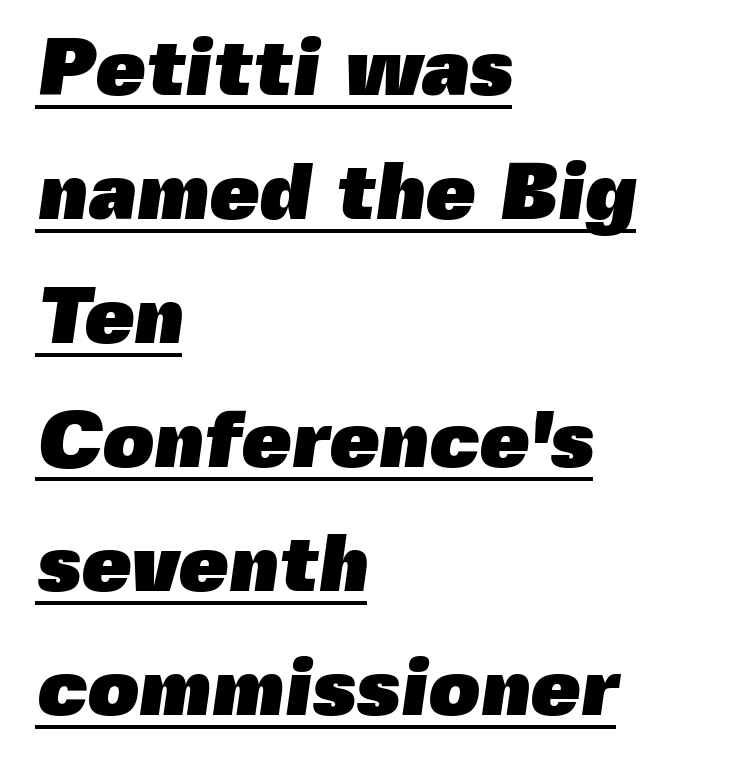
The image shows 80 px heavy sans-serif type; set left-aligned, normal line spacing (1.55x), normal letter spacing, underlined; a medium x-height.
